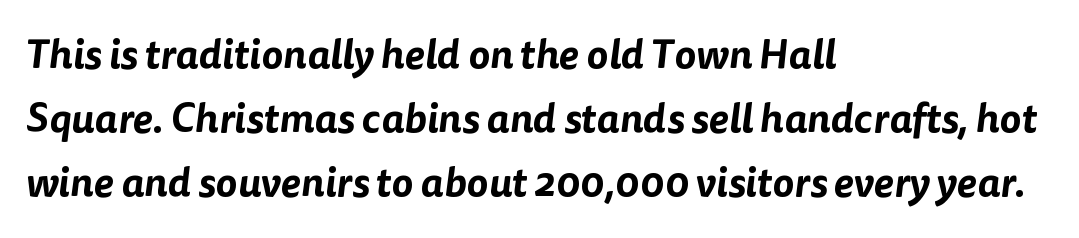
Q: Is the typeface a serif or a sans-serif typeface? A: Sans-serif.
Q: Is the text underlined? A: No.
Q: How is the paragraph aligned? A: Left-aligned.
Q: Is the spacing between letters normal or unusually wide? A: Normal.
Q: Is the spacing between lines tight, normal or loose? A: Normal.
Q: Width (condensed, normal, or wide)? A: Normal.
Q: Stroke contrast? A: Low.
Q: x-height? A: Medium.
Q: Monospaced? A: No.
